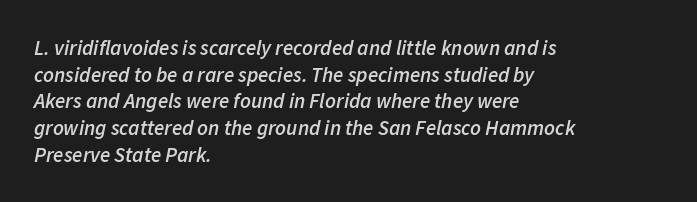
The image shows 21 px text type, italic (leaning right); set left-aligned, normal line spacing (1.27x), normal letter spacing, not underlined.
